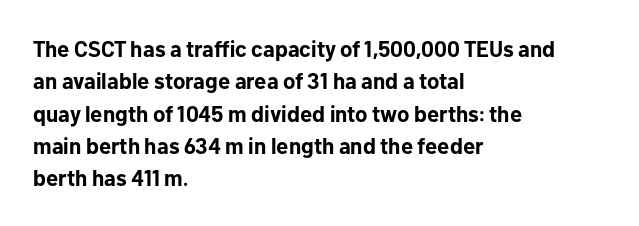
Q: Is the text bold? A: Yes.
Q: Is the text italic (slanted)? A: No, it is upright.
Q: Is the text underlined? A: No.
Q: How is the paragraph aligned? A: Left-aligned.
Q: Is the spacing between letters normal or unusually wide? A: Normal.
Q: Is the spacing between lines tight, normal or loose? A: Normal.
